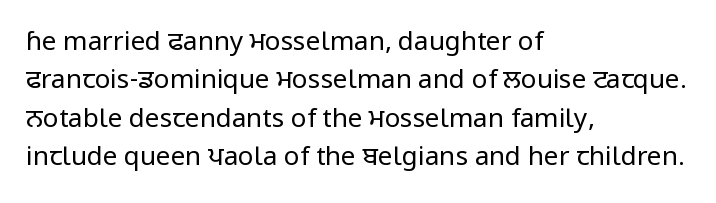
Q: Is the text bold? A: No.
Q: Is the text italic (slanted)? A: No, it is upright.
Q: Is the text underlined? A: No.
Q: How is the paragraph aligned? A: Left-aligned.
Q: Is the spacing between letters normal or unusually wide? A: Normal.
Q: Is the spacing between lines tight, normal or loose? A: Normal.
